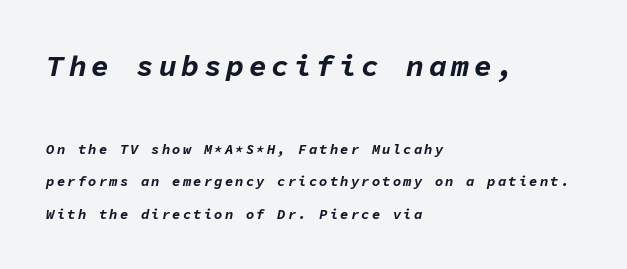
Each row of text sits above clean, open space. The line-height multiplier appears high, well above default. Students, this is bold: see how much ink each stroke carries. Looks like terminal output: every glyph gets an equal slot. This is oblique type, the kind used for emphasis or titles.
